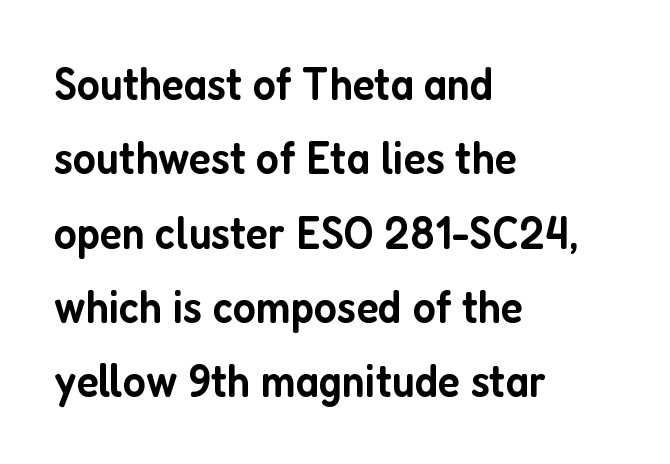
{"serif": "no", "italic": "no", "bold": "semi", "weight": "semibold", "width": "condensed", "stroke_contrast": "low", "x_height": "medium", "monospaced": "no", "underline": "no", "align": "left", "line_spacing": "normal", "line_spacing_ratio": 1.58, "letter_spacing": "normal", "letter_spacing_em": 0.0, "glyph_px": 47}
